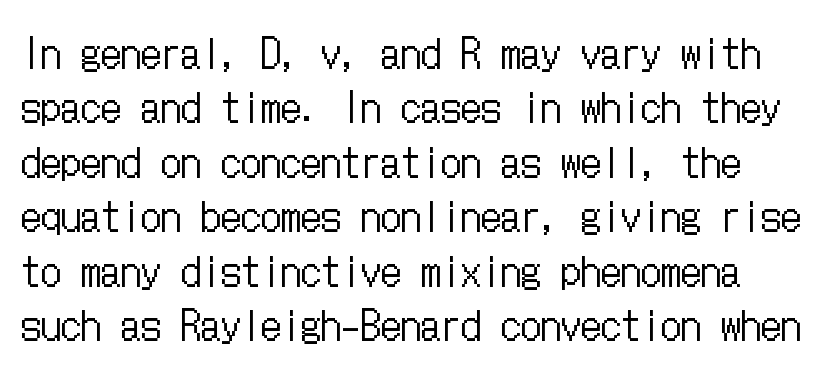
Q: Is the text bold? A: No.
Q: Is the text italic (slanted)? A: No, it is upright.
Q: Is the text underlined? A: No.
Q: Is the spacing between letters normal or unusually wide? A: Normal.
Q: Is the spacing between lines tight, normal or loose? A: Normal.
Q: Width (condensed, normal, or wide)? A: Condensed.
Q: Stroke contrast? A: Low.
Q: x-height? A: Medium.
